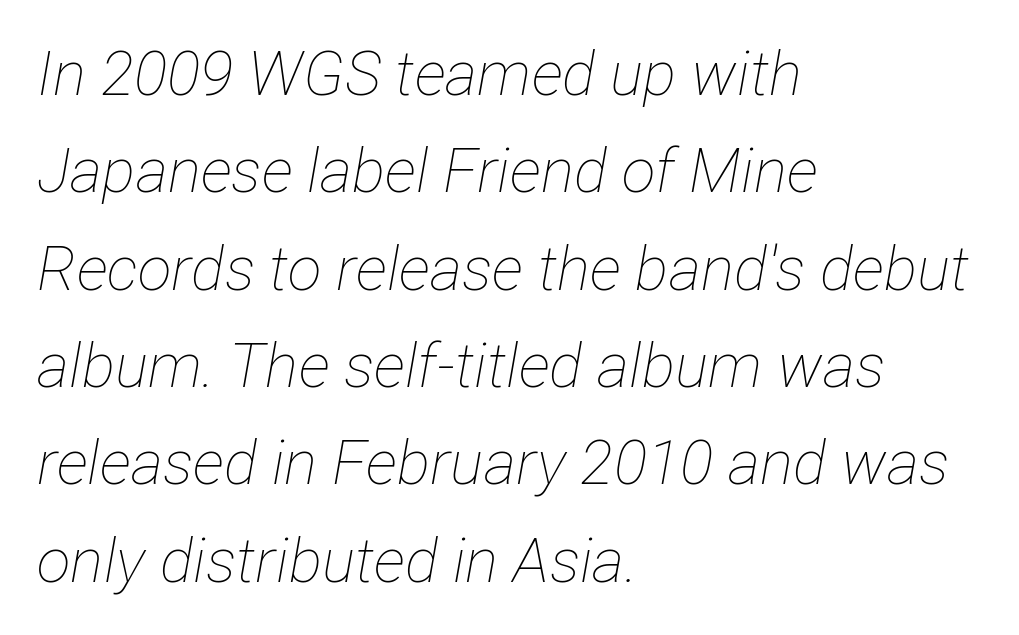
The image shows 62 px thin, condensed type, italic (leaning right); set left-aligned, normal line spacing (1.57x), normal letter spacing, not underlined; low stroke contrast and a medium x-height.
